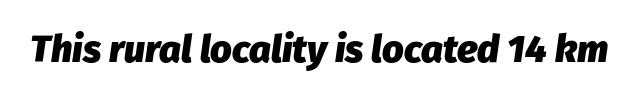
Q: Is the text bold? A: Yes.
Q: Is the text italic (slanted)? A: Yes, it leans right by about 8 degrees.
Q: Is the text underlined? A: No.
Q: Is the spacing between letters normal or unusually wide? A: Normal.
Q: Width (condensed, normal, or wide)? A: Normal.
Q: Stroke contrast? A: Low.
Q: x-height? A: Medium.
Q: Monospaced? A: No.
